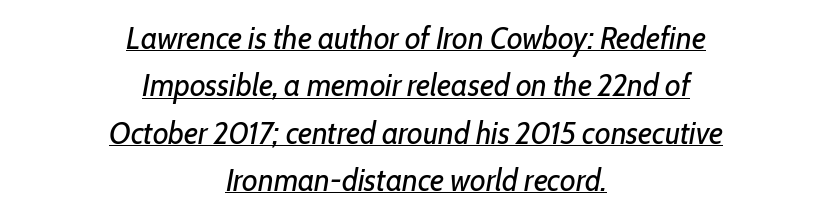
{"italic": "yes", "lean": "right", "slant_degrees": 10, "bold": "no", "weight": "regular", "width": "condensed", "stroke_contrast": "low", "x_height": "medium", "monospaced": "no", "underline": "yes", "align": "center", "line_spacing": "normal", "line_spacing_ratio": 1.48, "letter_spacing": "normal", "letter_spacing_em": 0.0, "glyph_px": 32}
